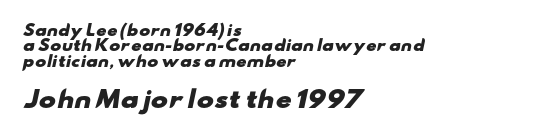
What's the leading like? Squeezed, with rows nearly overlapping. The block sitting lower on the canvas is the one with enlarged characters. Plain, unruled lines of type. How are the letters spaced? Ordinarily, with no added tracking.
